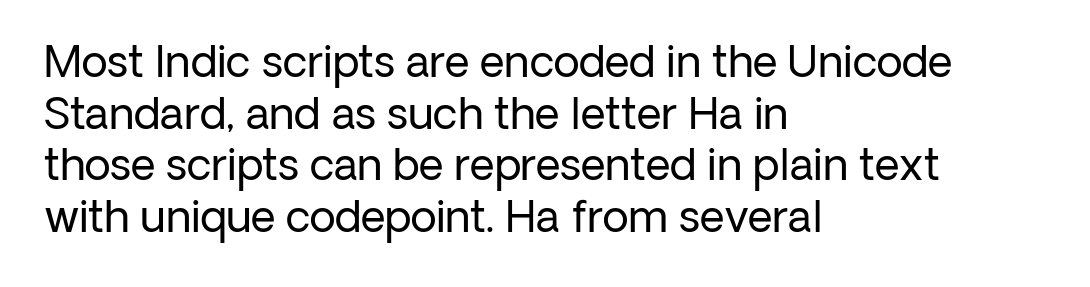
{"serif": "no", "italic": "no", "bold": "no", "weight": "regular", "width": "normal", "stroke_contrast": "low", "x_height": "medium", "monospaced": "no", "underline": "no", "align": "left", "line_spacing_ratio": 1.2, "letter_spacing": "normal", "letter_spacing_em": 0.0, "glyph_px": 43}
